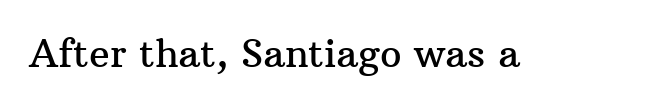
The image shows 38 px serif type, upright; set normal letter spacing, not underlined; medium stroke contrast and a medium x-height.
